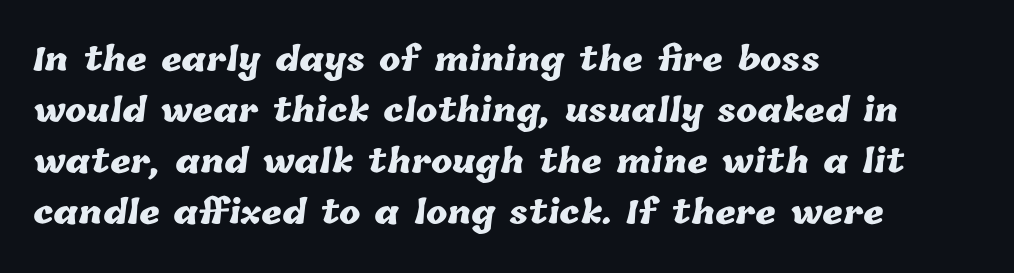
Leftover space on each line is placed entirely after the last word. The horizontal fit of the characters is conventional and even. Weight: bold. A typesetter would call this proportional, since set widths differ per character.
